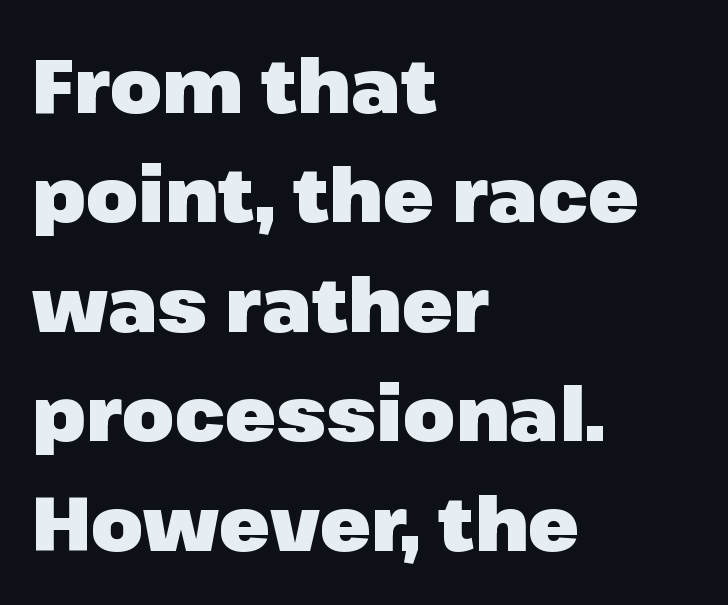
{"serif": "no", "italic": "no", "bold": "yes", "weight": "heavy", "width": "normal", "stroke_contrast": "low", "x_height": "medium", "monospaced": "no", "underline": "no", "align": "left", "line_spacing": "normal", "line_spacing_ratio": 1.46, "letter_spacing": "normal", "letter_spacing_em": 0.0, "glyph_px": 75}
